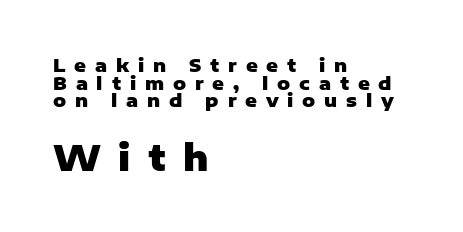
The image shows 35 px heavy sans-serif type, upright; set left-aligned, tight line spacing (0.98x), unusually wide letter spacing (+0.49 em), not underlined; the second (bottom) block is 1.94x larger; low stroke contrast and a medium x-height.
